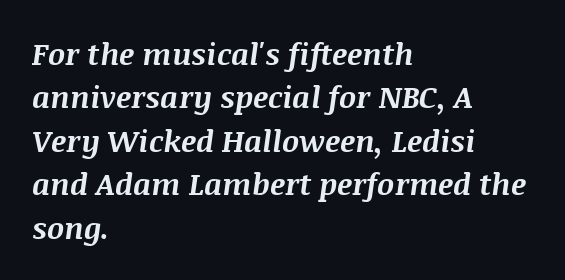
Q: Is the text bold? A: Yes.
Q: Is the text italic (slanted)? A: Yes, it leans right by about 8 degrees.
Q: Is the text underlined? A: No.
Q: How is the paragraph aligned? A: Left-aligned.
Q: Is the spacing between letters normal or unusually wide? A: Normal.
Q: Is the spacing between lines tight, normal or loose? A: Normal.
Q: Width (condensed, normal, or wide)? A: Normal.
Q: Stroke contrast? A: Medium.
Q: x-height? A: Large.
Q: Monospaced? A: No.
